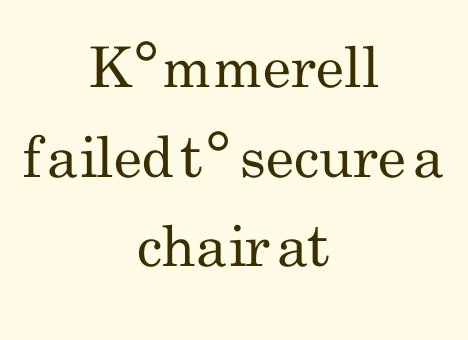
{"serif": "no", "italic": "no", "bold": "no", "weight": "regular", "width": "condensed", "stroke_contrast": "low", "x_height": "small", "monospaced": "no", "underline": "no", "align": "center", "line_spacing": "normal", "line_spacing_ratio": 1.6, "letter_spacing": "normal", "letter_spacing_em": 0.0, "glyph_px": 56}
